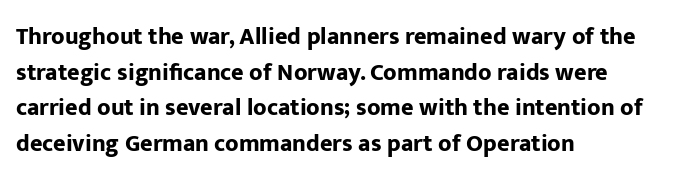
The image shows 24 px bold type, upright; set left-aligned, normal line spacing (1.48x), normal letter spacing, not underlined.
